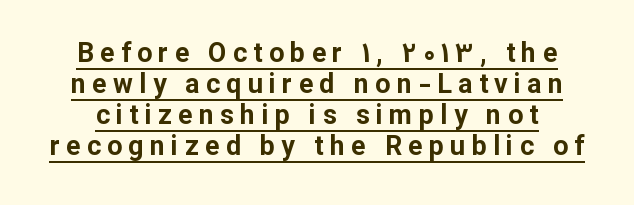
Weight check: bold — yes, fully. This is roman type, the default non-slanted kind. In terms of leading, this rendering errs on the cramped side. Honestly, the letter spacing is so wide it's the main thing you notice. Neither beginnings nor endings align; midpoints do. Underlining? Definitely there.
